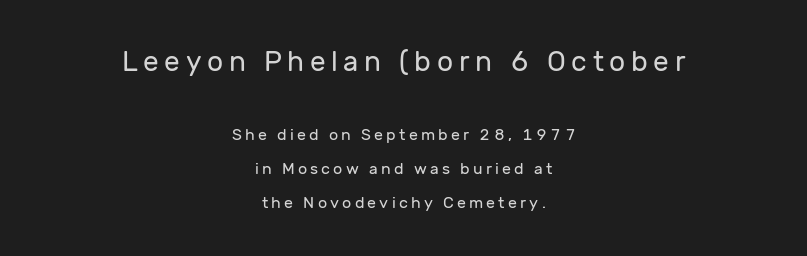
Q: Is the text bold? A: No.
Q: Is the text italic (slanted)? A: No, it is upright.
Q: Is the typeface a serif or a sans-serif typeface? A: Sans-serif.
Q: Is the text underlined? A: No.
Q: How is the paragraph aligned? A: Centered.
Q: Is the spacing between letters normal or unusually wide? A: Unusually wide.
Q: Is the spacing between lines tight, normal or loose? A: Loose.
Q: Which block of text is set in a larger size, the first (top) or the second (bottom)? A: The first (top) one.
Q: Width (condensed, normal, or wide)? A: Normal.
Q: Stroke contrast? A: Low.
Q: x-height? A: Medium.
Q: Monospaced? A: No.
